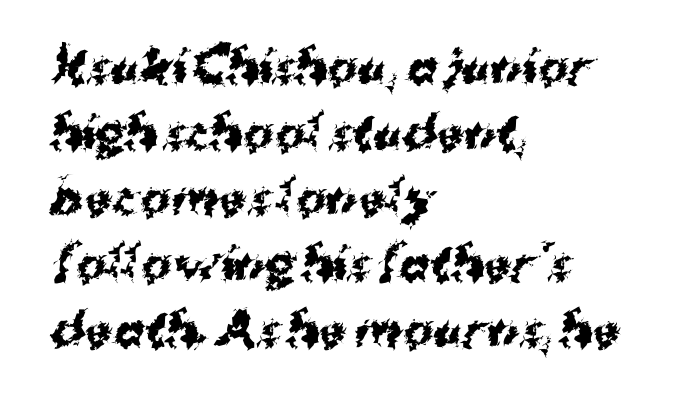
Line beginnings align vertically; line endings do not. The passage shown has conventional tracking throughout. These lines are rendered in a variable-pitch font. Strong, thick strokes mark this as bold type.
